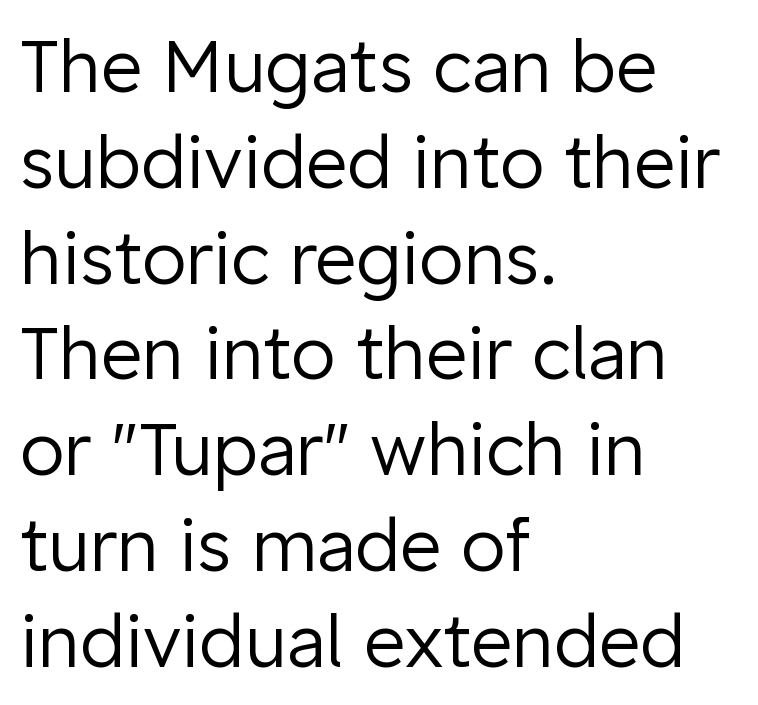
Q: Is the text bold? A: No.
Q: Is the text italic (slanted)? A: No, it is upright.
Q: Is the typeface a serif or a sans-serif typeface? A: Sans-serif.
Q: Is the text underlined? A: No.
Q: How is the paragraph aligned? A: Left-aligned.
Q: Is the spacing between letters normal or unusually wide? A: Normal.
Q: Is the spacing between lines tight, normal or loose? A: Normal.
Q: Width (condensed, normal, or wide)? A: Normal.
Q: Stroke contrast? A: Low.
Q: x-height? A: Medium.
Q: Monospaced? A: No.
